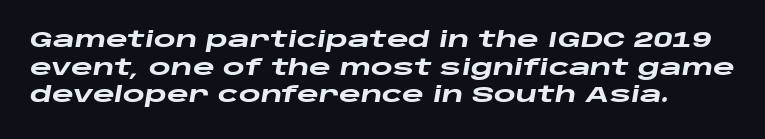
The face used here has a pronounced slope to its letters. Has an underline been added? It has not. In terms of leading, this rendering sits right in the middle. Does extra space separate the letters? No, they use regular spacing. The rendering uses a bold face; every stroke is thick and dark.
